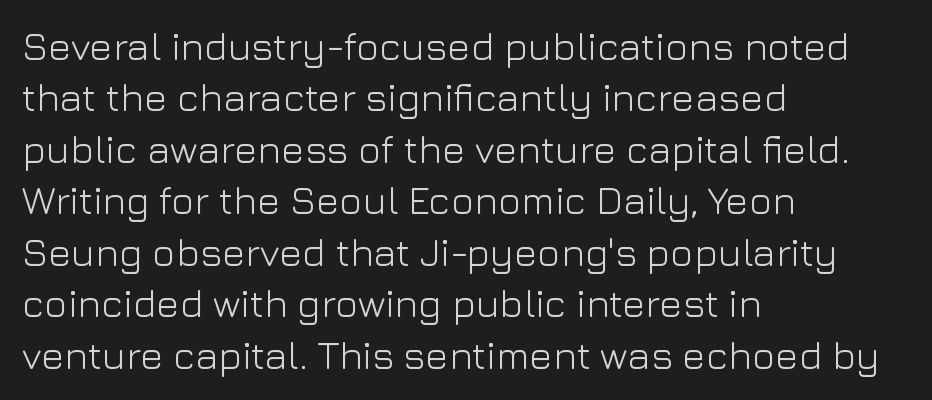
Q: Is the text bold? A: No.
Q: Is the text italic (slanted)? A: No, it is upright.
Q: Is the typeface a serif or a sans-serif typeface? A: Sans-serif.
Q: Is the text underlined? A: No.
Q: How is the paragraph aligned? A: Left-aligned.
Q: Is the spacing between letters normal or unusually wide? A: Normal.
Q: Is the spacing between lines tight, normal or loose? A: Normal.
Q: Width (condensed, normal, or wide)? A: Normal.
Q: Stroke contrast? A: Low.
Q: x-height? A: Medium.
Q: Monospaced? A: No.
